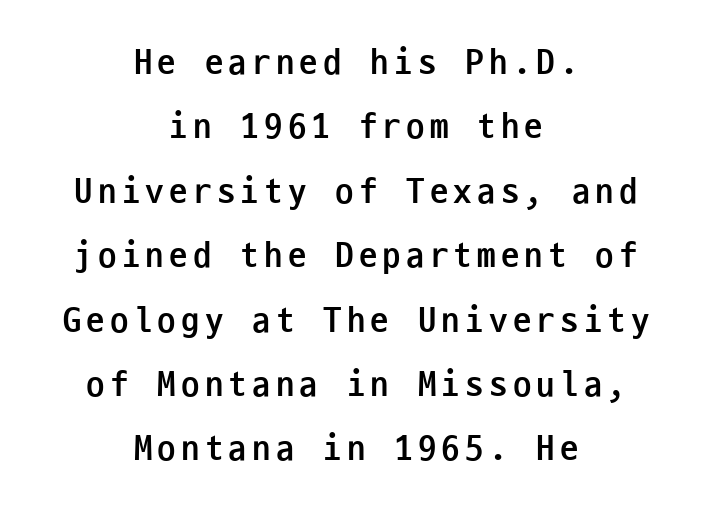
These lines carry a lot of weight — the face is fully bold. Each row of text sits above clean, open space. This is the regular roman posture of the typeface. Do the characters align in a grid? Yes, the font is monospaced.
